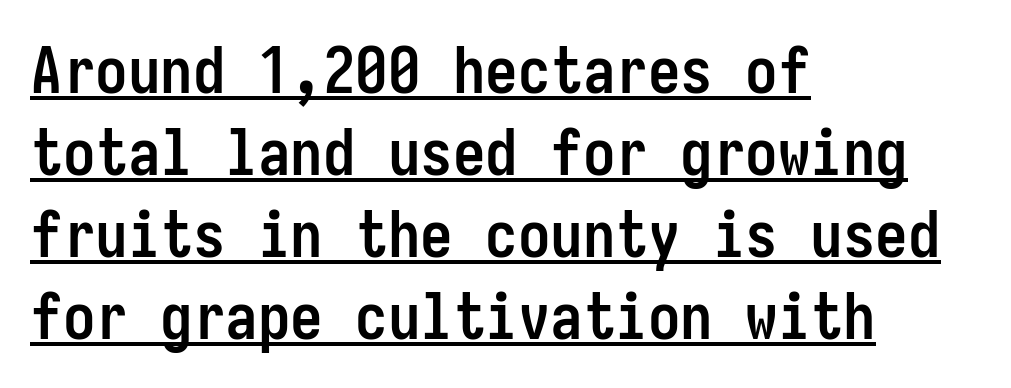
{"serif": "no", "italic": "no", "bold": "yes", "weight": "semibold", "width": "condensed", "stroke_contrast": "low", "x_height": "medium", "monospaced": "yes", "underline": "yes", "align": "left", "line_spacing": "normal", "line_spacing_ratio": 1.26, "letter_spacing": "normal", "letter_spacing_em": 0.0, "glyph_px": 65}
